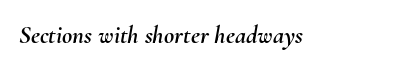
{"italic": "yes", "lean": "right", "slant_degrees": 10, "underline": "no", "letter_spacing": "normal", "letter_spacing_em": 0.0, "glyph_px": 25}
